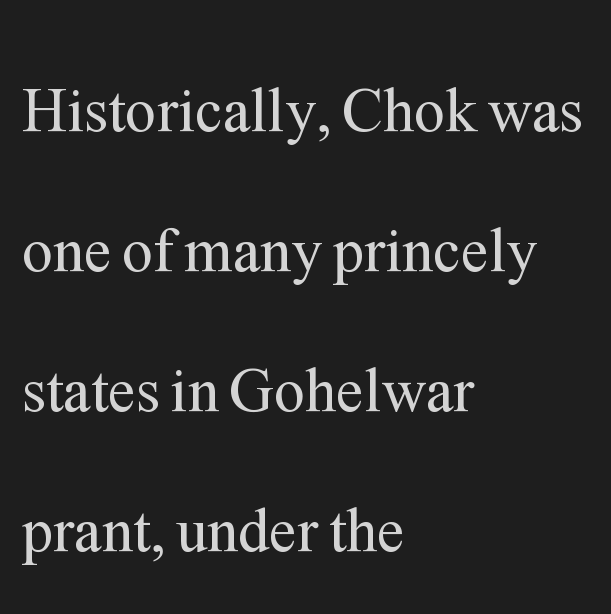
The image shows 62 px regular-weight serif type, upright; set left-aligned, loose line spacing (2.26x), normal letter spacing, not underlined; medium stroke contrast and a medium x-height.
